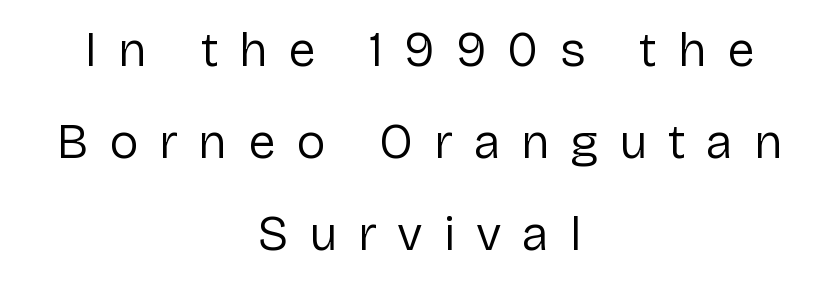
The image shows 49 px regular-weight sans-serif type, upright; set centered, line spacing 1.88x, unusually wide letter spacing (+0.42 em), not underlined; low stroke contrast and a medium x-height.
